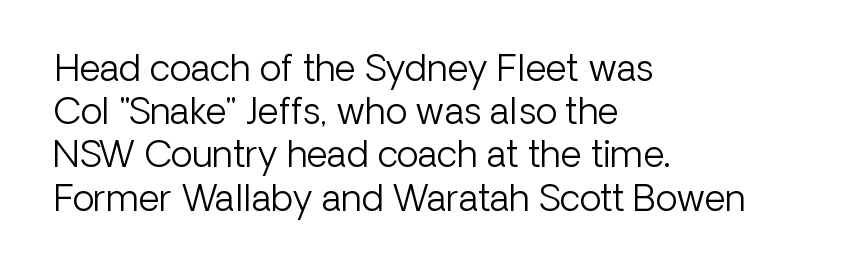
Q: Is the text bold? A: No.
Q: Is the text italic (slanted)? A: No, it is upright.
Q: Is the typeface a serif or a sans-serif typeface? A: Sans-serif.
Q: Is the text underlined? A: No.
Q: How is the paragraph aligned? A: Left-aligned.
Q: Is the spacing between letters normal or unusually wide? A: Normal.
Q: Width (condensed, normal, or wide)? A: Normal.
Q: Stroke contrast? A: Low.
Q: x-height? A: Medium.
Q: Monospaced? A: No.
